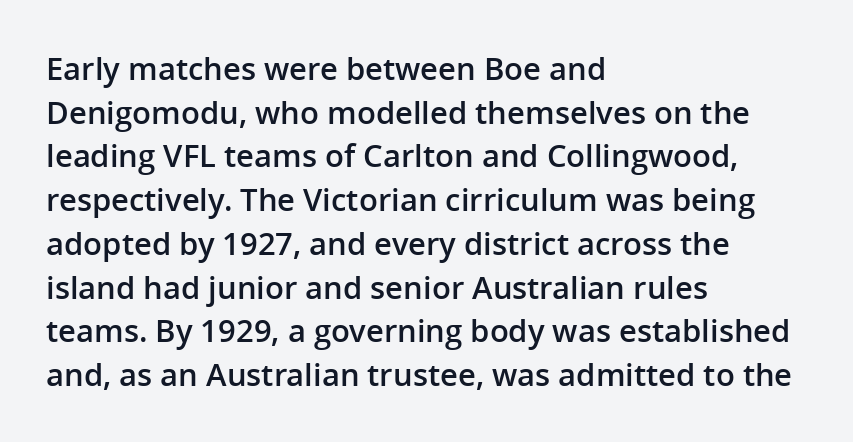
Q: Is the text bold? A: Semi-bold.
Q: Is the text italic (slanted)? A: No, it is upright.
Q: Is the typeface a serif or a sans-serif typeface? A: Sans-serif.
Q: Is the text underlined? A: No.
Q: How is the paragraph aligned? A: Left-aligned.
Q: Is the spacing between letters normal or unusually wide? A: Normal.
Q: Is the spacing between lines tight, normal or loose? A: Normal.
Q: Width (condensed, normal, or wide)? A: Normal.
Q: Stroke contrast? A: Low.
Q: x-height? A: Medium.
Q: Monospaced? A: No.
